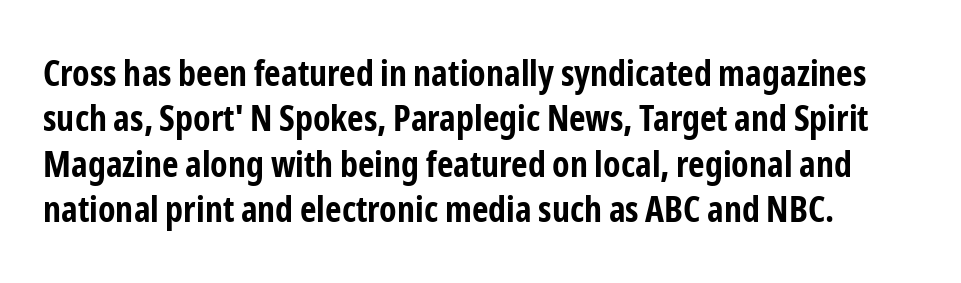
The image shows 36 px bold, condensed sans-serif type, upright; set normal line spacing (1.26x), normal letter spacing, not underlined; low stroke contrast and a medium x-height.
